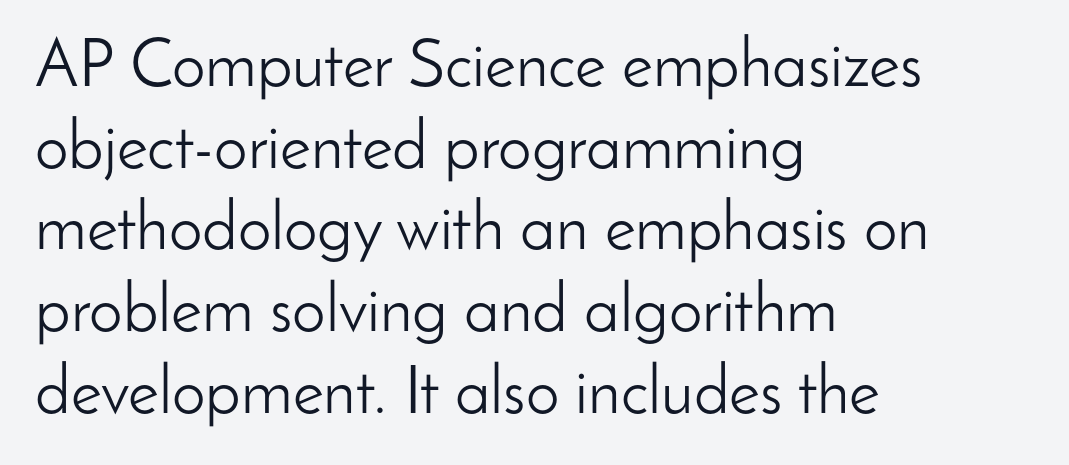
Is this a fixed-width face? No — the glyphs have proportional, varying widths. Do the letters lean? They stand straight. I'd call this a sans setting — the letters go barefoot. The zone under the glyphs is completely vacant. The tracking reads as untouched default to a designer's eye.
